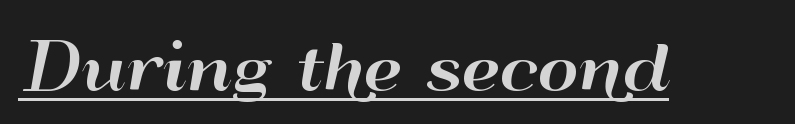
Tracking value appears to be zero — textbook default spacing. Proportional: the letters do not fall into vertical columns. Glance below the letters and you will spot a drawn line.
